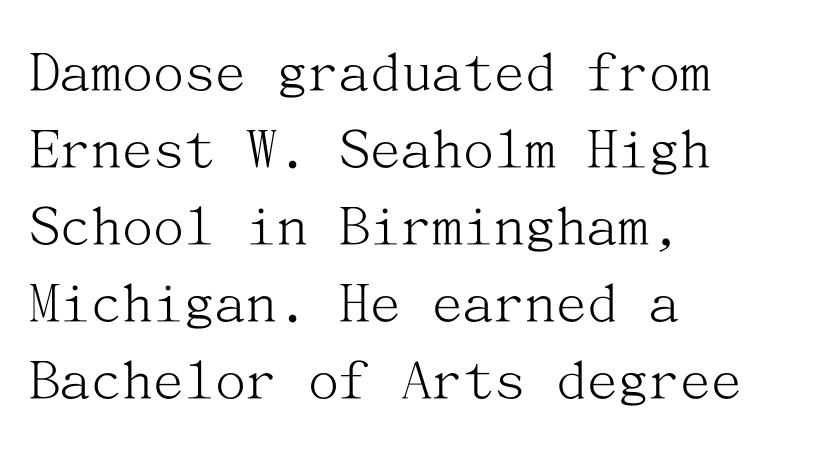
Q: Is the text bold? A: No.
Q: Is the text italic (slanted)? A: No, it is upright.
Q: Is the typeface a serif or a sans-serif typeface? A: Serif.
Q: Is the text underlined? A: No.
Q: How is the paragraph aligned? A: Left-aligned.
Q: Is the spacing between letters normal or unusually wide? A: Normal.
Q: Width (condensed, normal, or wide)? A: Normal.
Q: Stroke contrast? A: Medium.
Q: x-height? A: Medium.
